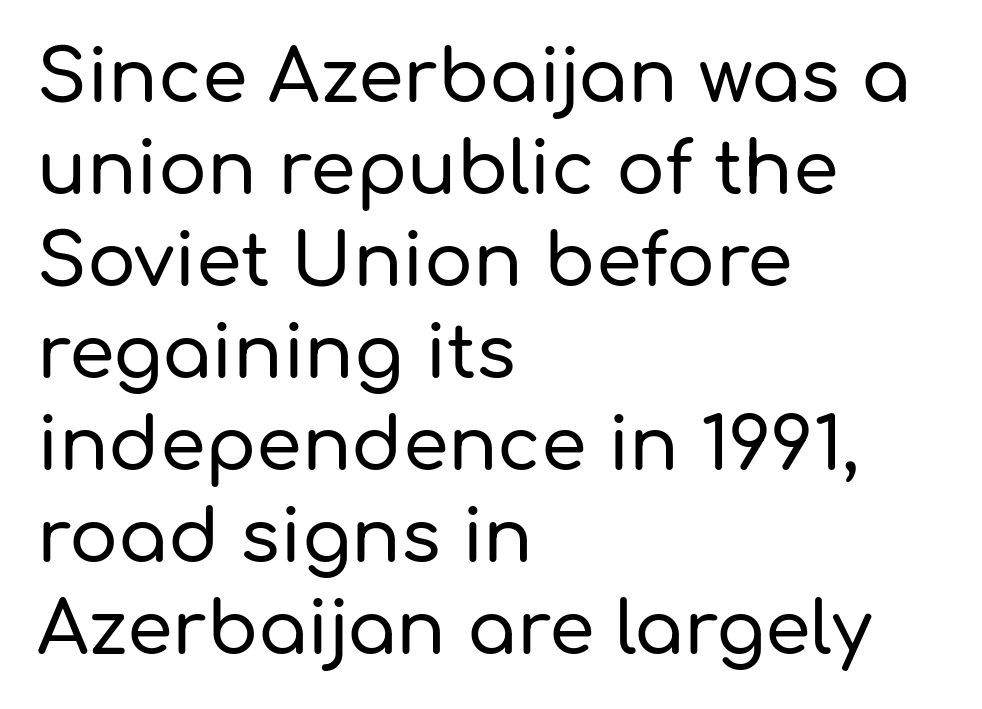
Q: Is the text italic (slanted)? A: No, it is upright.
Q: Is the typeface a serif or a sans-serif typeface? A: Sans-serif.
Q: Is the text underlined? A: No.
Q: How is the paragraph aligned? A: Left-aligned.
Q: Is the spacing between letters normal or unusually wide? A: Normal.
Q: Is the spacing between lines tight, normal or loose? A: Normal.
Q: Width (condensed, normal, or wide)? A: Normal.
Q: Stroke contrast? A: Low.
Q: x-height? A: Medium.
Q: Monospaced? A: No.
